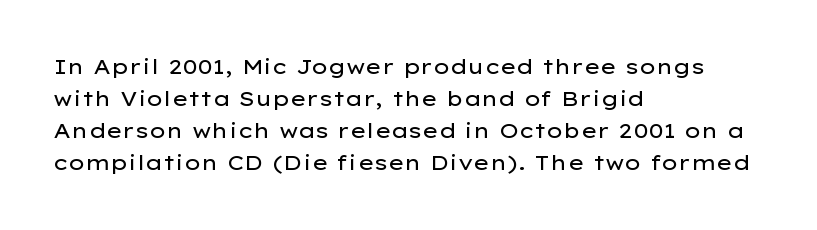
Q: Is the text bold? A: No.
Q: Is the text italic (slanted)? A: No, it is upright.
Q: Is the text underlined? A: No.
Q: How is the paragraph aligned? A: Left-aligned.
Q: Is the spacing between letters normal or unusually wide? A: Normal.
Q: Is the spacing between lines tight, normal or loose? A: Normal.
